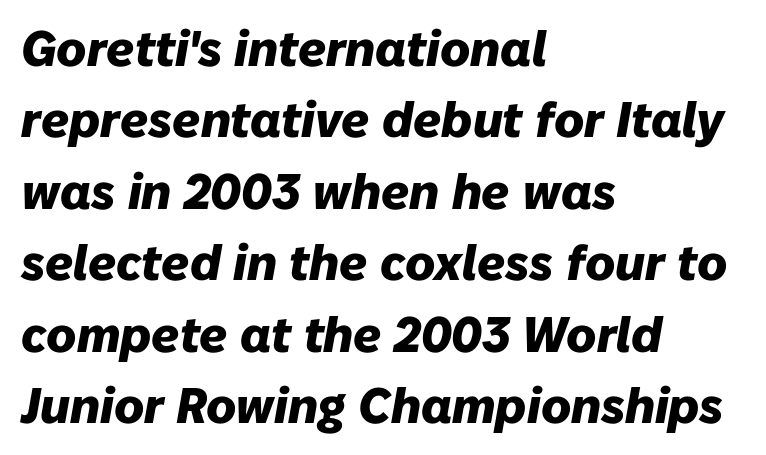
Q: Is the text bold? A: Yes.
Q: Is the text italic (slanted)? A: Yes, it leans right by about 10 degrees.
Q: Is the text underlined? A: No.
Q: How is the paragraph aligned? A: Left-aligned.
Q: Is the spacing between letters normal or unusually wide? A: Normal.
Q: Is the spacing between lines tight, normal or loose? A: Normal.
Q: Width (condensed, normal, or wide)? A: Normal.
Q: Stroke contrast? A: Low.
Q: x-height? A: Medium.
Q: Monospaced? A: No.
